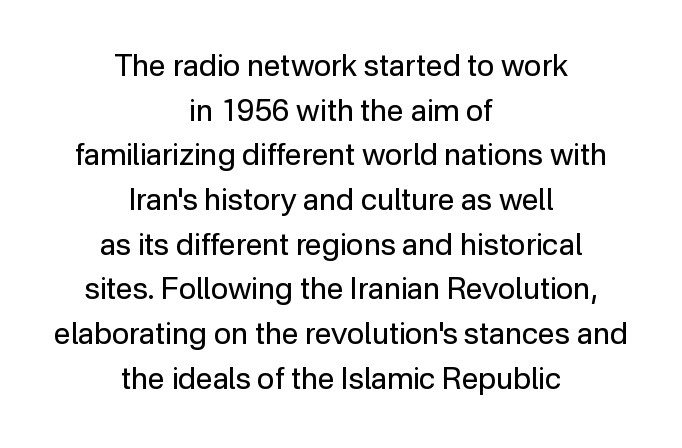
The image shows 30 px regular-weight sans-serif type, upright; set centered, normal line spacing (1.49x), normal letter spacing, not underlined; low stroke contrast and a medium x-height.
